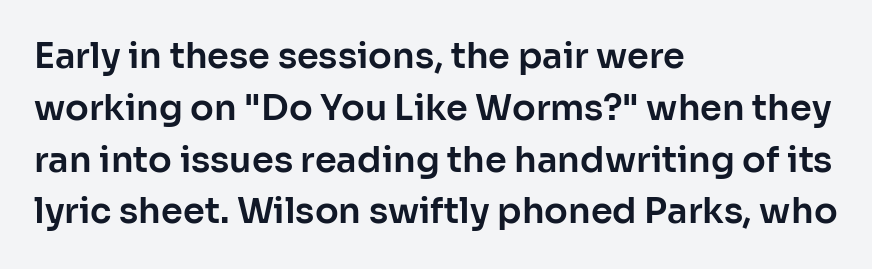
Q: Is the text italic (slanted)? A: No, it is upright.
Q: Is the typeface a serif or a sans-serif typeface? A: Sans-serif.
Q: Is the text underlined? A: No.
Q: How is the paragraph aligned? A: Left-aligned.
Q: Is the spacing between letters normal or unusually wide? A: Normal.
Q: Is the spacing between lines tight, normal or loose? A: Normal.
Q: Width (condensed, normal, or wide)? A: Normal.
Q: Stroke contrast? A: Low.
Q: x-height? A: Medium.
Q: Monospaced? A: No.
